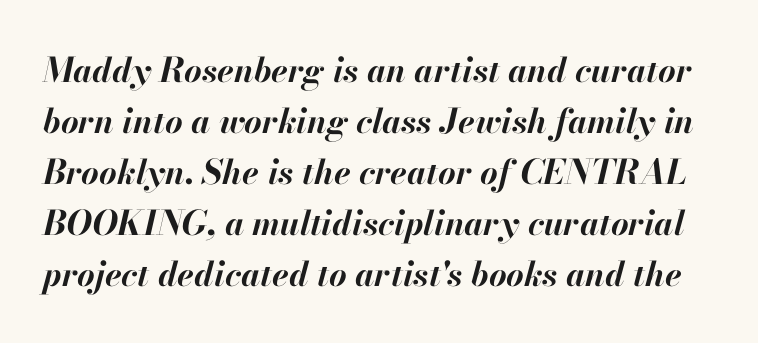
The image shows 34 px bold type, italic (leaning right); set normal line spacing (1.5x), normal letter spacing, not underlined; high stroke contrast and a small x-height.
